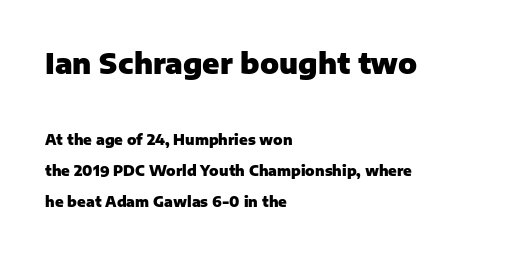
The image shows 28 px heavy sans-serif type, upright; set left-aligned, loose line spacing (2.22x), normal letter spacing, not underlined; the first (top) block is 2.0x larger; low stroke contrast and a medium x-height.
